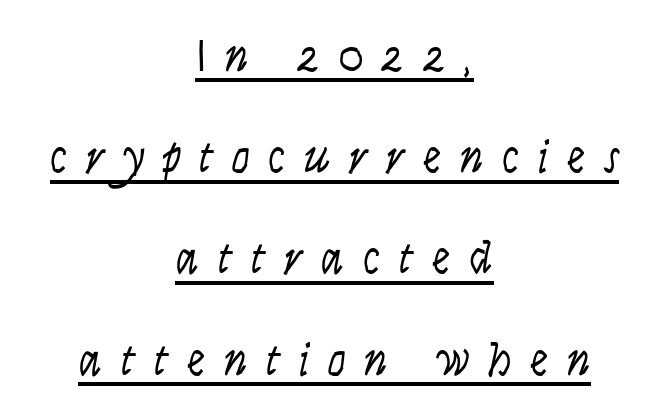
{"italic": "yes", "lean": "right", "slant_degrees": 9, "bold": "no", "weight": "light", "width": "condensed", "stroke_contrast": "low", "x_height": "large", "monospaced": "no", "underline": "yes", "align": "center", "line_spacing": "loose", "line_spacing_ratio": 2.2, "letter_spacing": "wide", "letter_spacing_em": 0.4, "glyph_px": 46}
